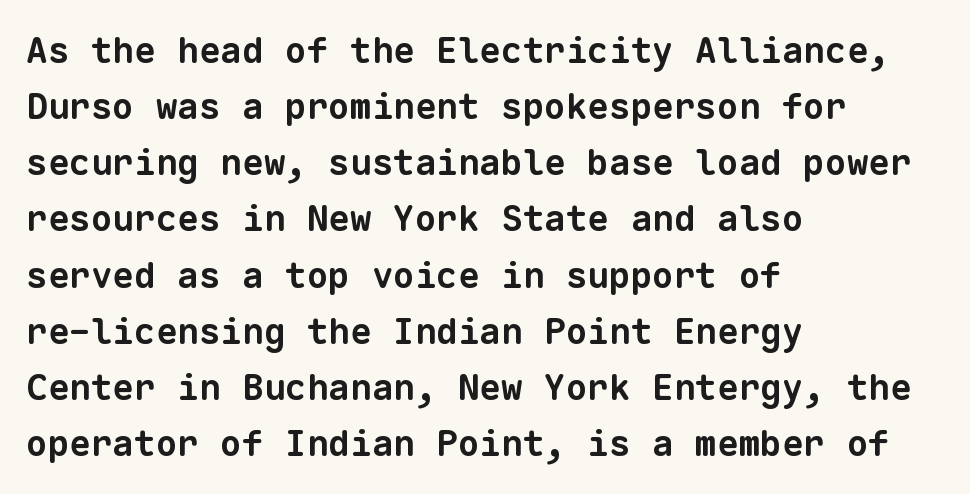
Is this a fixed-width face? Yes — each glyph sits in an identical cell. Only glyphs here, with clear space below each row. Students, note that the glyphs here touch the page at normal intervals. This is heavy type, rendered in bold. Every row of glyphs begins at an identical x-position on the left.
